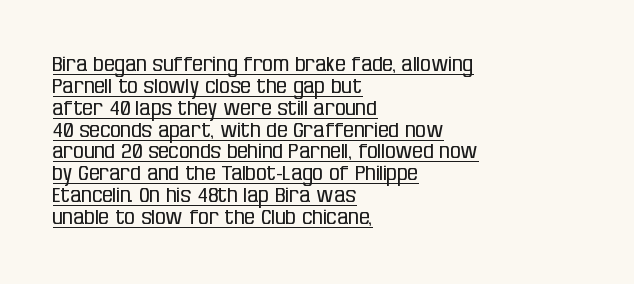
Summary of weight: not heavy and not bold. Decoration check: the copy is underlined. The axis of the letterforms is exactly vertical. Typeset ragged right — the left edge is the straight one.
